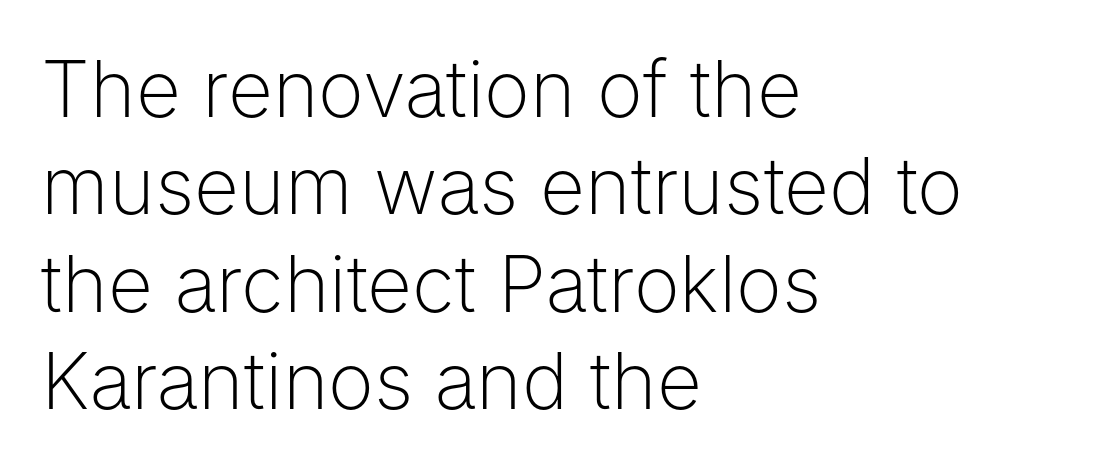
Q: Is the text bold? A: No.
Q: Is the text italic (slanted)? A: No, it is upright.
Q: Is the typeface a serif or a sans-serif typeface? A: Sans-serif.
Q: Is the text underlined? A: No.
Q: How is the paragraph aligned? A: Left-aligned.
Q: Is the spacing between letters normal or unusually wide? A: Normal.
Q: Is the spacing between lines tight, normal or loose? A: Normal.
Q: Width (condensed, normal, or wide)? A: Normal.
Q: Stroke contrast? A: Low.
Q: x-height? A: Medium.
Q: Monospaced? A: No.
